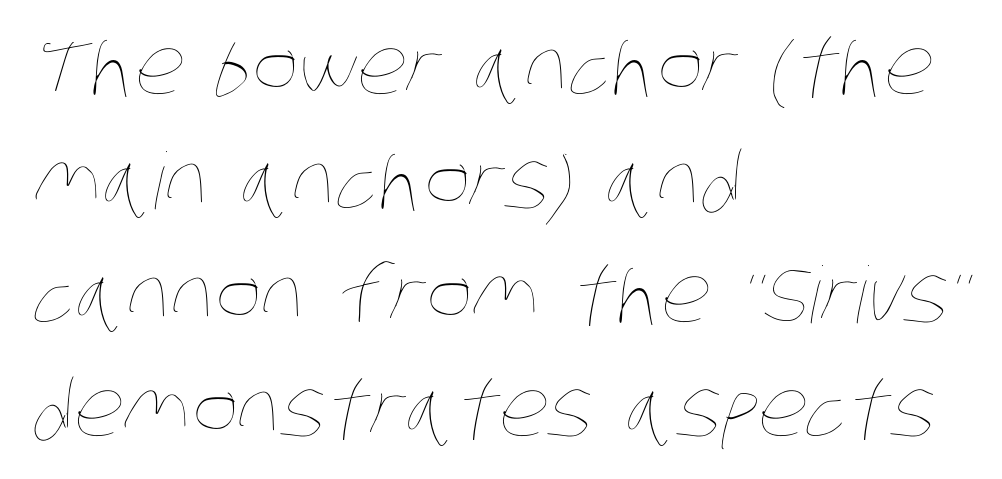
{"bold": "no", "weight": "thin", "width": "condensed", "stroke_contrast": "low", "x_height": "large", "monospaced": "no", "underline": "no", "align": "left", "line_spacing": "normal", "line_spacing_ratio": 1.46, "letter_spacing": "normal", "letter_spacing_em": 0.0, "glyph_px": 78}
